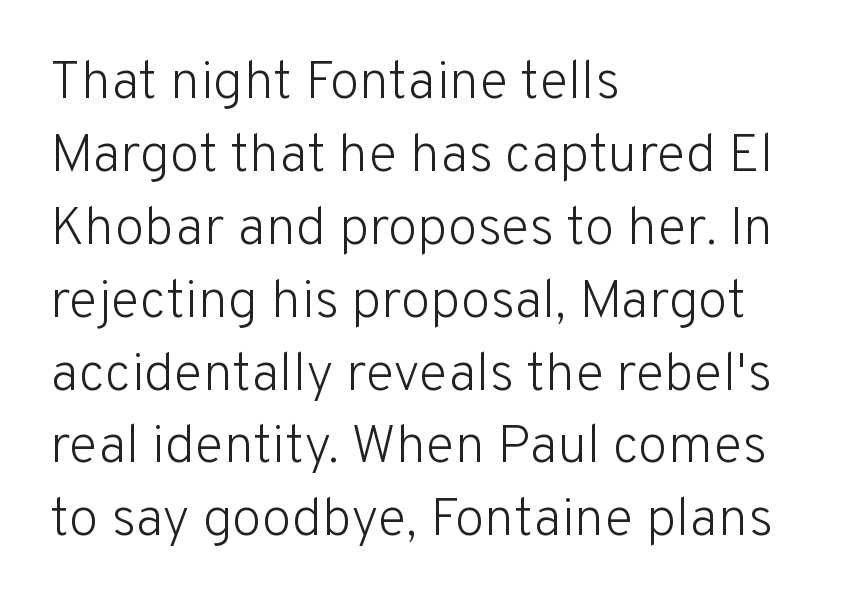
The string is rendered with underlining switched off. Caption: multi-line text, flush left, ragged right. The type family on display is of the sans-serif kind. There is no visible air inserted between adjacent glyphs. The lettering holds an erect, upright posture throughout.
